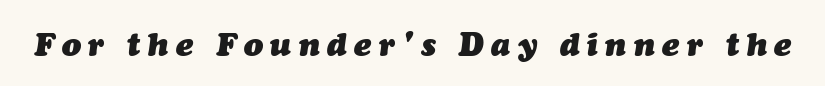
The image shows 32 px heavy type, italic (leaning right); set unusually wide letter spacing (+0.24 em), not underlined; medium stroke contrast and a medium x-height.
